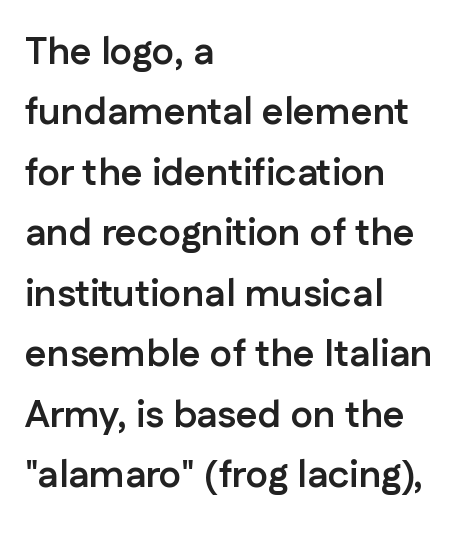
The designer went with a sans here, leaving each stem footless. The letterforms sit shoulder to shoulder at normal distance. Compared with typical paragraphs, the rows here are spaced about the same. The paragraph has a hard left edge and a soft right edge.
